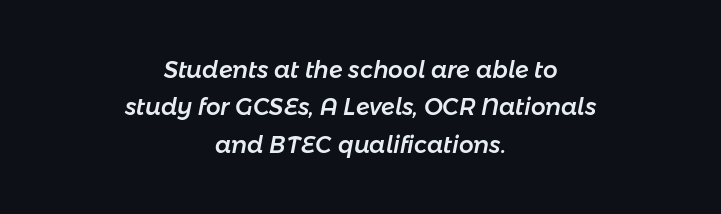
The image shows 23 px text type, italic (leaning right); set centered, normal line spacing (1.62x), normal letter spacing, not underlined.
